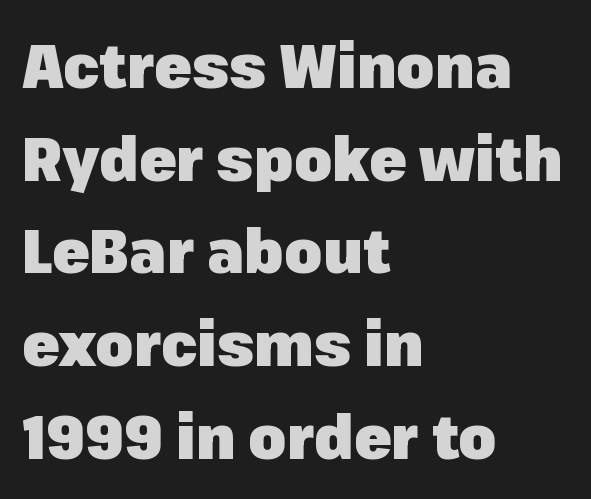
{"serif": "no", "italic": "no", "bold": "yes", "weight": "heavy", "width": "normal", "stroke_contrast": "low", "x_height": "medium", "monospaced": "no", "underline": "no", "align": "left", "line_spacing": "normal", "line_spacing_ratio": 1.52, "letter_spacing": "normal", "letter_spacing_em": 0.0, "glyph_px": 61}
